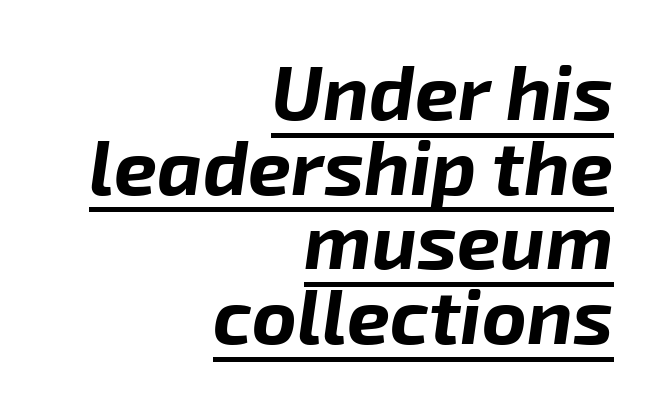
The image shows 77 px bold type, italic (leaning right); set right-aligned, tight line spacing (0.97x), normal letter spacing, underlined; low stroke contrast and a medium x-height.
